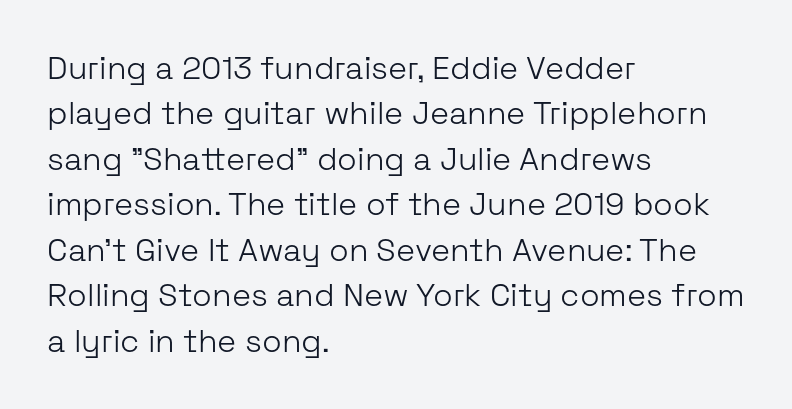
Decoration check: the copy has no underline. The rows are spaced the way most documents space them. Heft: none added — not bold. A roman cut, with each character standing at attention.
